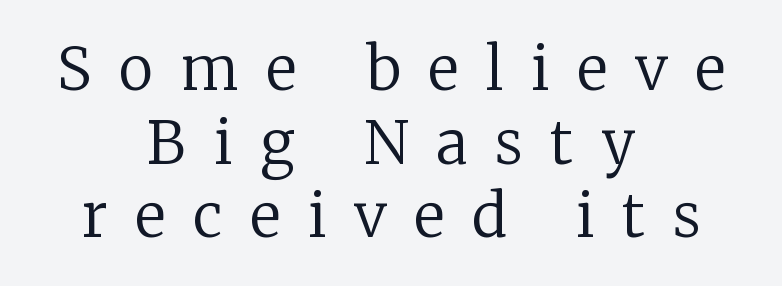
The image shows 59 px regular-weight serif type, upright; set centered, normal line spacing (1.25x), unusually wide letter spacing (+0.47 em), not underlined; low stroke contrast and a medium x-height.
